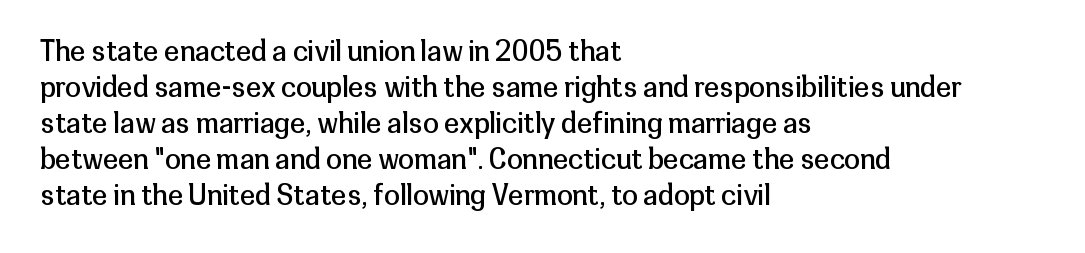
The image shows 28 px regular-weight sans-serif type, upright; set left-aligned, normal line spacing (1.29x), normal letter spacing, not underlined; low stroke contrast and a medium x-height.
